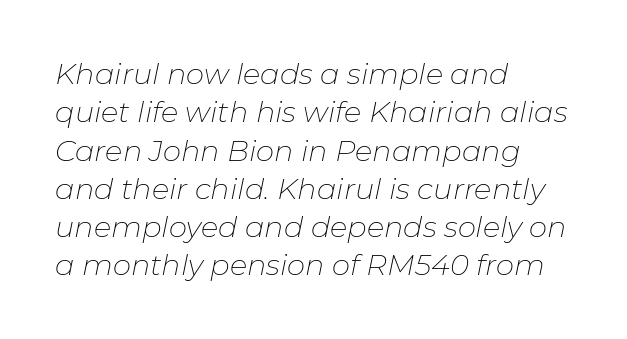
Varying glyph widths throughout — classic text-font behaviour. The rendering anchors every line to the left-hand side. What stands out about the letter spacing? Nothing — it is the standard amount. The passage shown stacks its lines at a standard gap. Designer's note — italics engaged. Letters rest on an invisible, unmarked baseline.
